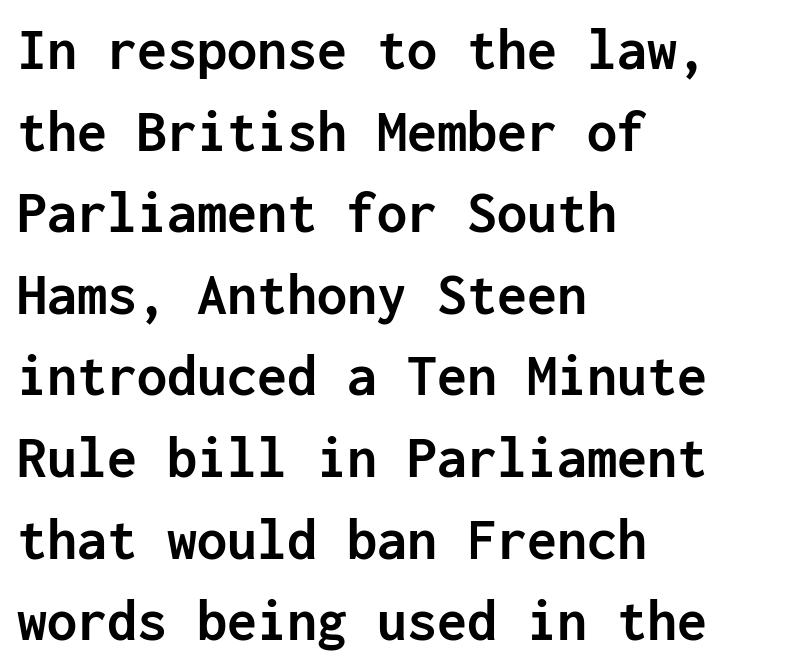
{"serif": "no", "italic": "no", "bold": "yes", "weight": "semibold", "width": "normal", "stroke_contrast": "low", "x_height": "medium", "monospaced": "yes", "underline": "no", "align": "left", "line_spacing": "normal", "line_spacing_ratio": 1.36, "letter_spacing": "normal", "letter_spacing_em": 0.0, "glyph_px": 60}
